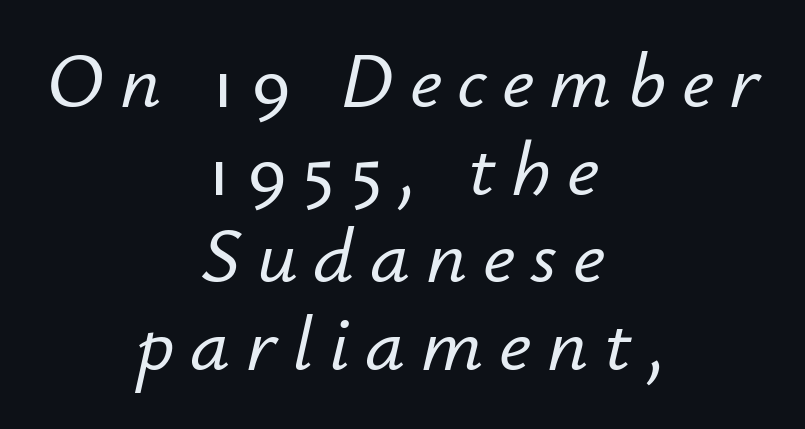
Q: Is the text italic (slanted)? A: Yes, it leans right by about 12 degrees.
Q: Is the text underlined? A: No.
Q: How is the paragraph aligned? A: Centered.
Q: Is the spacing between letters normal or unusually wide? A: Unusually wide.
Q: Is the spacing between lines tight, normal or loose? A: Tight.
Q: Width (condensed, normal, or wide)? A: Normal.
Q: Stroke contrast? A: Low.
Q: x-height? A: Small.
Q: Monospaced? A: No.
